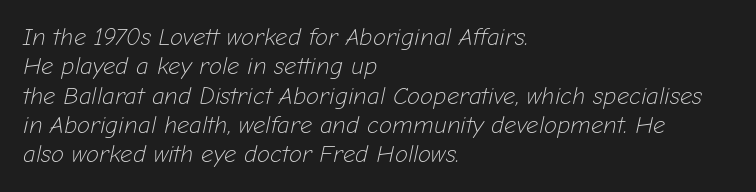
Q: Is the text bold? A: No.
Q: Is the text italic (slanted)? A: Yes, it leans right by about 12 degrees.
Q: Is the text underlined? A: No.
Q: How is the paragraph aligned? A: Left-aligned.
Q: Is the spacing between letters normal or unusually wide? A: Normal.
